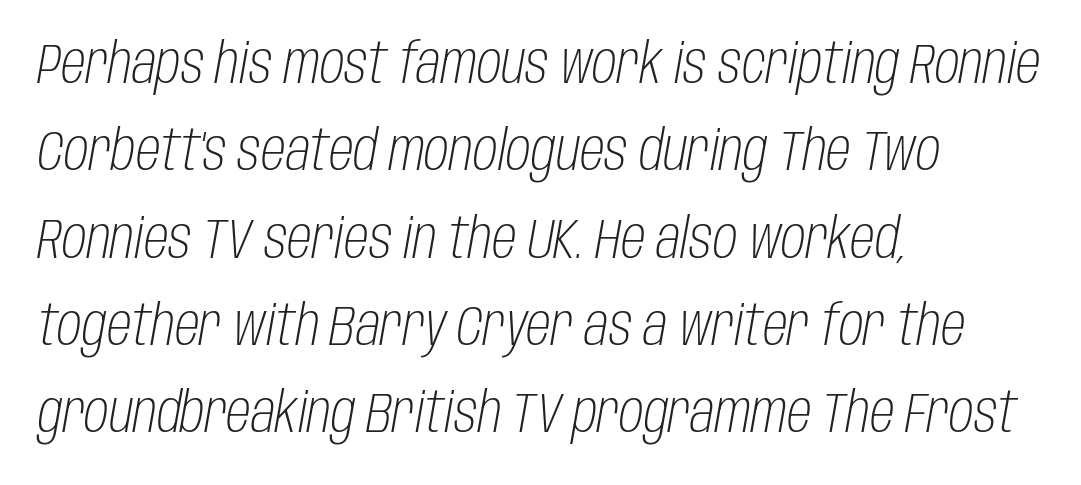
{"italic": "yes", "lean": "right", "slant_degrees": 10, "bold": "no", "weight": "light", "width": "condensed", "stroke_contrast": "low", "x_height": "large", "monospaced": "no", "underline": "no", "align": "left", "line_spacing": "normal", "line_spacing_ratio": 1.56, "letter_spacing": "normal", "letter_spacing_em": 0.0, "glyph_px": 56}
